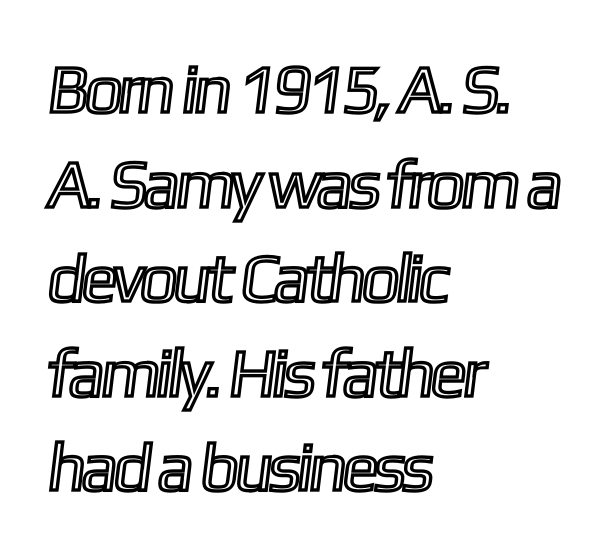
The image shows 68 px condensed type; set left-aligned, normal line spacing (1.39x), normal letter spacing, not underlined; a medium x-height.
